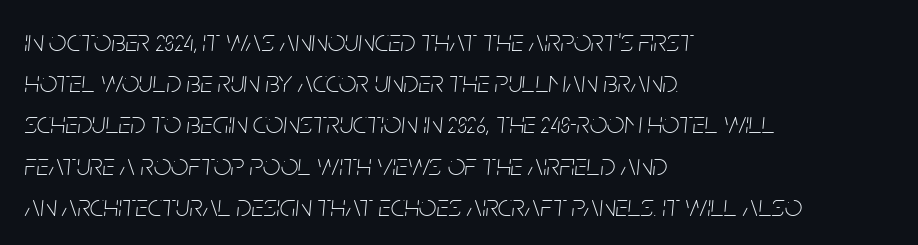
The image shows 31 px thin, condensed type, italic (leaning right); set left-aligned, normal line spacing (1.33x), normal letter spacing, not underlined; low stroke contrast and a large x-height.
